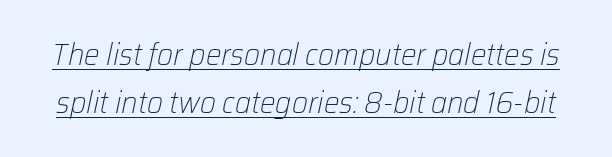
Q: Is the text bold? A: No.
Q: Is the text italic (slanted)? A: Yes, it leans right by about 12 degrees.
Q: Is the text underlined? A: Yes.
Q: Is the spacing between letters normal or unusually wide? A: Normal.
Q: Is the spacing between lines tight, normal or loose? A: Normal.
Q: Width (condensed, normal, or wide)? A: Normal.
Q: Stroke contrast? A: Low.
Q: x-height? A: Medium.
Q: Monospaced? A: No.
